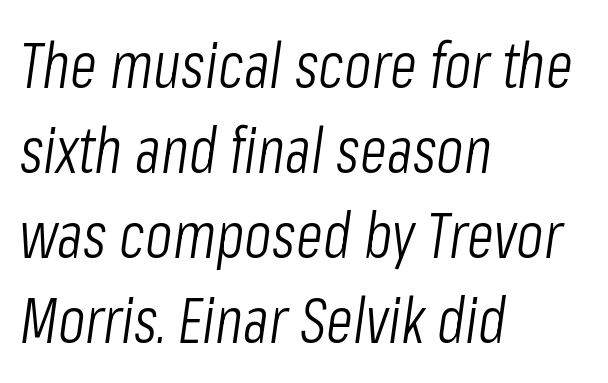
Q: Is the text bold? A: No.
Q: Is the text italic (slanted)? A: Yes, it leans right by about 8 degrees.
Q: Is the text underlined? A: No.
Q: How is the paragraph aligned? A: Left-aligned.
Q: Is the spacing between letters normal or unusually wide? A: Normal.
Q: Is the spacing between lines tight, normal or loose? A: Normal.
Q: Width (condensed, normal, or wide)? A: Condensed.
Q: Stroke contrast? A: Low.
Q: x-height? A: Medium.
Q: Monospaced? A: No.
